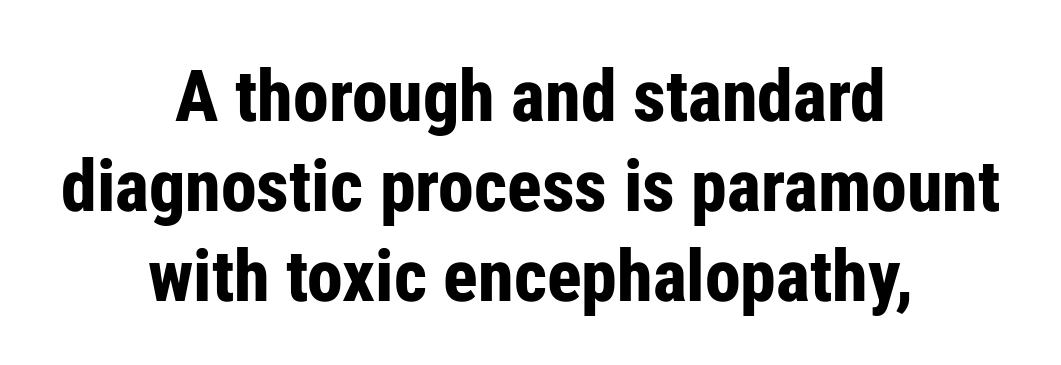
Q: Is the text bold? A: Yes.
Q: Is the text italic (slanted)? A: No, it is upright.
Q: Is the typeface a serif or a sans-serif typeface? A: Sans-serif.
Q: Is the text underlined? A: No.
Q: How is the paragraph aligned? A: Centered.
Q: Is the spacing between letters normal or unusually wide? A: Normal.
Q: Is the spacing between lines tight, normal or loose? A: Normal.
Q: Width (condensed, normal, or wide)? A: Condensed.
Q: Stroke contrast? A: Low.
Q: x-height? A: Medium.
Q: Monospaced? A: No.
